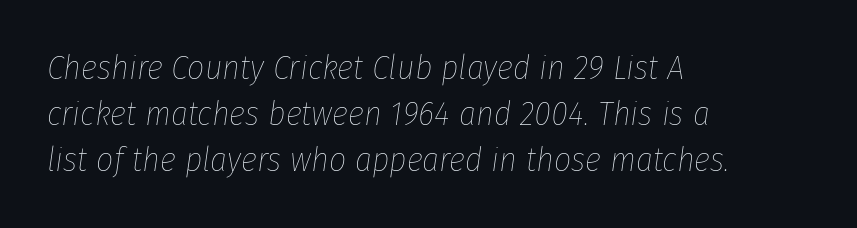
Q: Is the text bold? A: No.
Q: Is the text italic (slanted)? A: Yes, it leans right by about 8 degrees.
Q: Is the text underlined? A: No.
Q: How is the paragraph aligned? A: Left-aligned.
Q: Is the spacing between letters normal or unusually wide? A: Normal.
Q: Is the spacing between lines tight, normal or loose? A: Normal.
Q: Width (condensed, normal, or wide)? A: Condensed.
Q: Stroke contrast? A: Low.
Q: x-height? A: Medium.
Q: Monospaced? A: No.
